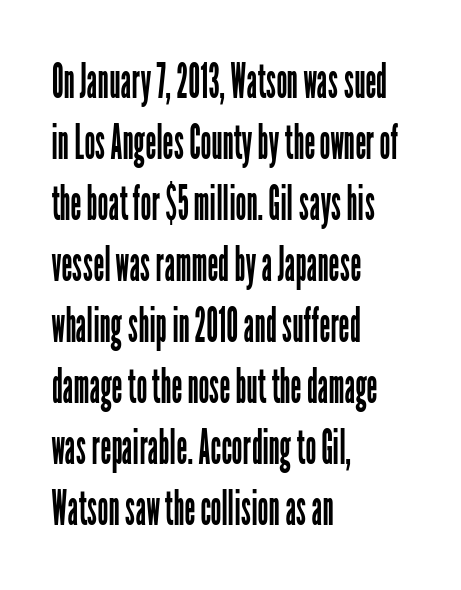
The image shows 48 px regular-weight, condensed sans-serif type, upright; set left-aligned, normal line spacing (1.27x), normal letter spacing, not underlined; low stroke contrast and a medium x-height.
